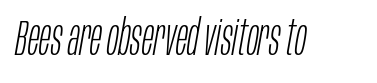
The passage shown is typed in a proportional face where columns would drift. Italic? Definitely — the glyphs are oblique. The foot of each line stays bare and open. The strokes are not fattened; the text isn't bold. Spacing between characters is what you'd get straight out of the box.
